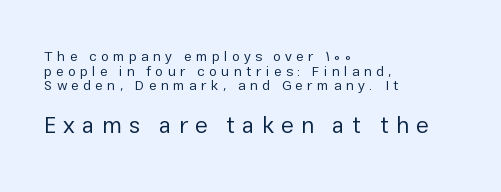
The face looks like a standard text weight, possibly lighter. Characters remain perfectly vertical along every line. The strip under each line holds only bare page. Alignment: flush left. The horizontal fit of the characters is loose and conspicuously gappy.
